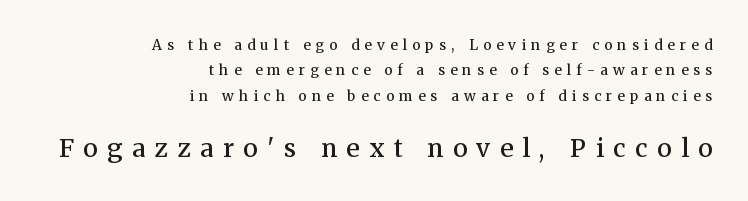
The image shows 25 px text type, upright; set right-aligned, line spacing 1.82x, unusually wide letter spacing (+0.38 em), not underlined; the second (bottom) block is 1.79x larger.
